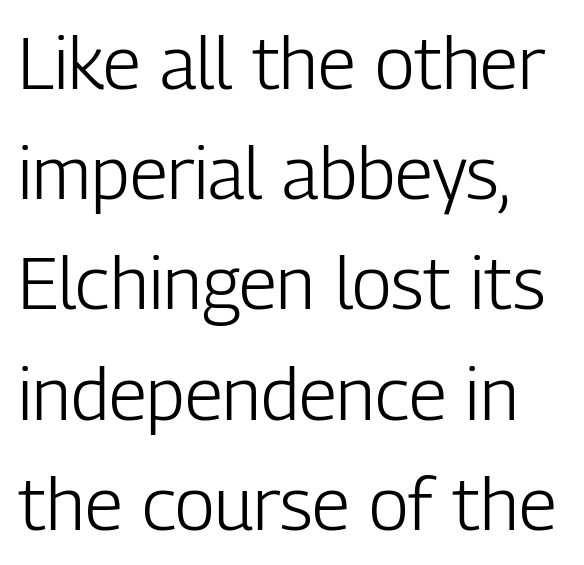
Q: Is the text bold? A: No.
Q: Is the text italic (slanted)? A: No, it is upright.
Q: Is the typeface a serif or a sans-serif typeface? A: Sans-serif.
Q: Is the text underlined? A: No.
Q: How is the paragraph aligned? A: Left-aligned.
Q: Is the spacing between letters normal or unusually wide? A: Normal.
Q: Is the spacing between lines tight, normal or loose? A: Normal.
Q: Width (condensed, normal, or wide)? A: Condensed.
Q: Stroke contrast? A: Low.
Q: x-height? A: Medium.
Q: Monospaced? A: No.
